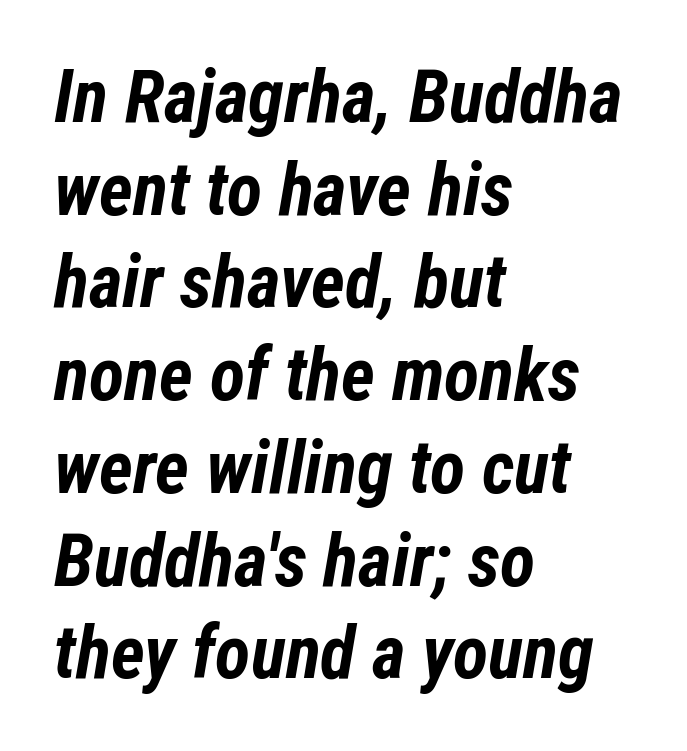
Q: Is the text bold? A: Yes.
Q: Is the text italic (slanted)? A: Yes, it leans right by about 12 degrees.
Q: Is the text underlined? A: No.
Q: How is the paragraph aligned? A: Left-aligned.
Q: Is the spacing between letters normal or unusually wide? A: Normal.
Q: Is the spacing between lines tight, normal or loose? A: Normal.
Q: Width (condensed, normal, or wide)? A: Condensed.
Q: Stroke contrast? A: Low.
Q: x-height? A: Medium.
Q: Monospaced? A: No.
